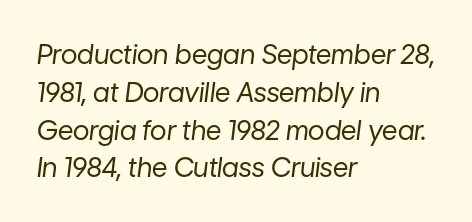
The image shows 27 px text type, italic (leaning right); set left-aligned, normal line spacing (1.4x), normal letter spacing, not underlined.
